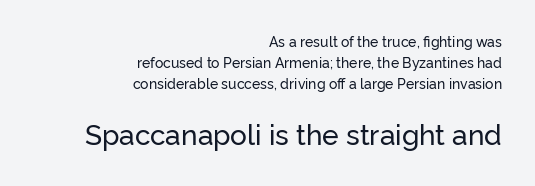
The image shows 28 px sans-serif type, upright; set right-aligned, normal line spacing (1.5x), normal letter spacing, not underlined; the second (bottom) block is 2.0x larger; low stroke contrast and a medium x-height.
